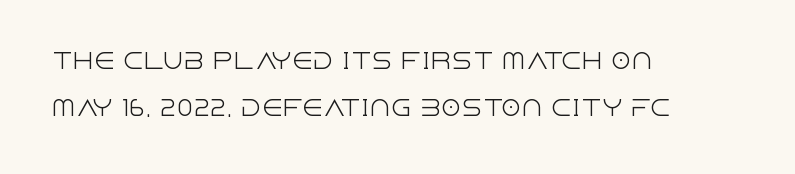
Characters follow at the spacing the type designer built in. You could fit nearly another row in the gap between these rows. The typesetter chose a ragged-right arrangement here. Summary of weight: not heavy and not bold. The space directly below the letters is spotless.
